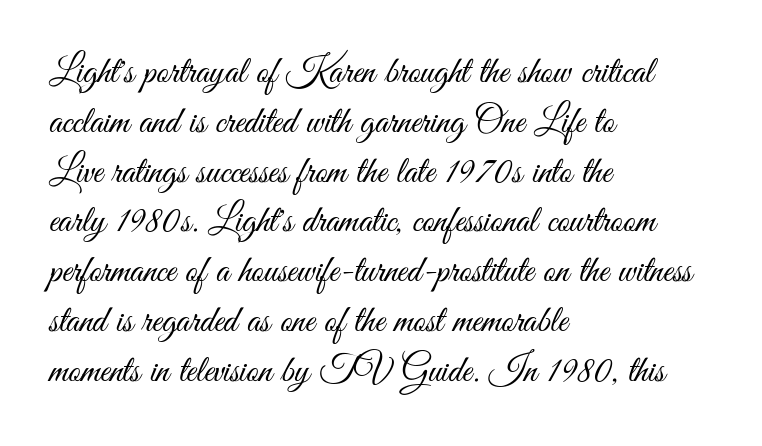
{"serif": "no", "bold": "no", "weight": "light", "width": "condensed", "stroke_contrast": "medium", "x_height": "small", "monospaced": "no", "underline": "no", "align": "left", "line_spacing": "normal", "line_spacing_ratio": 1.31, "letter_spacing": "normal", "letter_spacing_em": 0.0, "glyph_px": 38}
